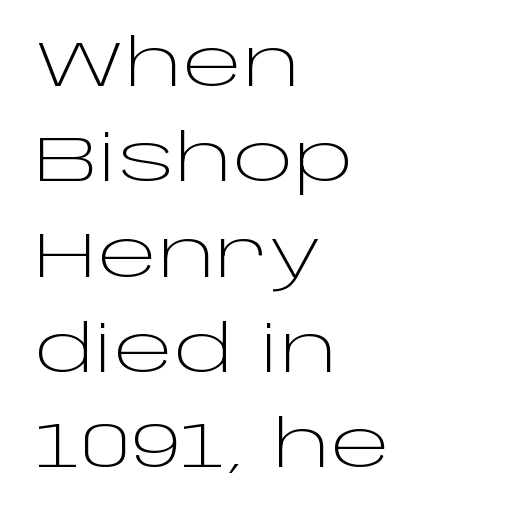
{"serif": "no", "italic": "no", "bold": "no", "weight": "light", "width": "wide", "stroke_contrast": "low", "x_height": "large", "monospaced": "no", "underline": "no", "align": "left", "line_spacing": "normal", "line_spacing_ratio": 1.49, "letter_spacing": "normal", "letter_spacing_em": 0.0, "glyph_px": 64}
